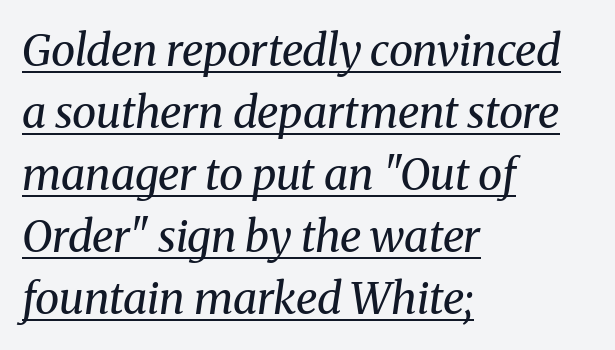
Q: Is the text bold? A: No.
Q: Is the text italic (slanted)? A: Yes, it leans right by about 8 degrees.
Q: Is the typeface a serif or a sans-serif typeface? A: Serif.
Q: Is the text underlined? A: Yes.
Q: How is the paragraph aligned? A: Left-aligned.
Q: Is the spacing between letters normal or unusually wide? A: Normal.
Q: Is the spacing between lines tight, normal or loose? A: Normal.
Q: Width (condensed, normal, or wide)? A: Normal.
Q: Stroke contrast? A: Medium.
Q: x-height? A: Medium.
Q: Monospaced? A: No.
